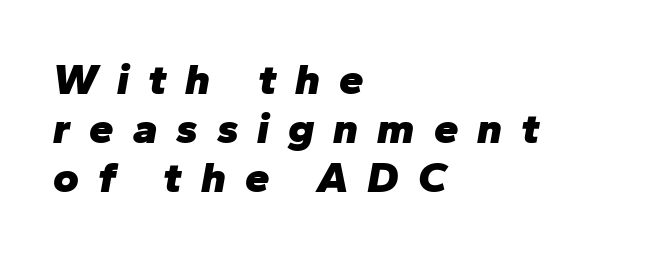
{"italic": "yes", "lean": "right", "slant_degrees": 10, "bold": "yes", "weight": "heavy", "width": "normal", "stroke_contrast": "low", "x_height": "medium", "monospaced": "no", "underline": "no", "align": "left", "line_spacing": "tight", "line_spacing_ratio": 1.11, "letter_spacing": "wide", "letter_spacing_em": 0.43, "glyph_px": 44}
